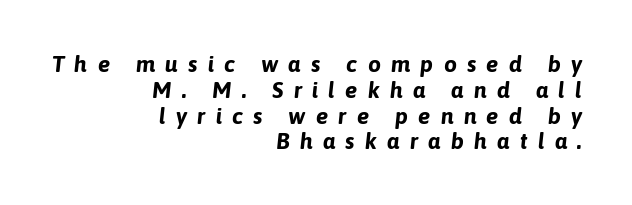
The image shows 23 px bold type, italic (leaning right); set right-aligned, tight line spacing (1.12x), unusually wide letter spacing (+0.44 em), not underlined.
